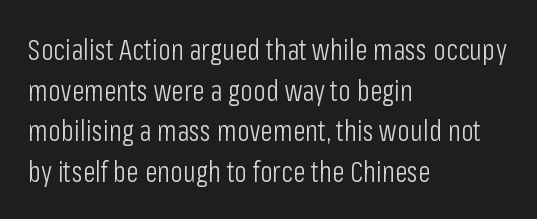
This sample is left-justified, so line endings fall wherever the words run out. On a weight scale, this lands at 450 or below. A typesetter would call this proportional, since set widths differ per character. The lettering holds an erect, upright posture throughout.
